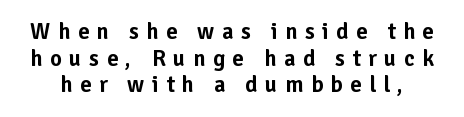
Q: Is the text italic (slanted)? A: No, it is upright.
Q: Is the text underlined? A: No.
Q: Is the spacing between letters normal or unusually wide? A: Unusually wide.
